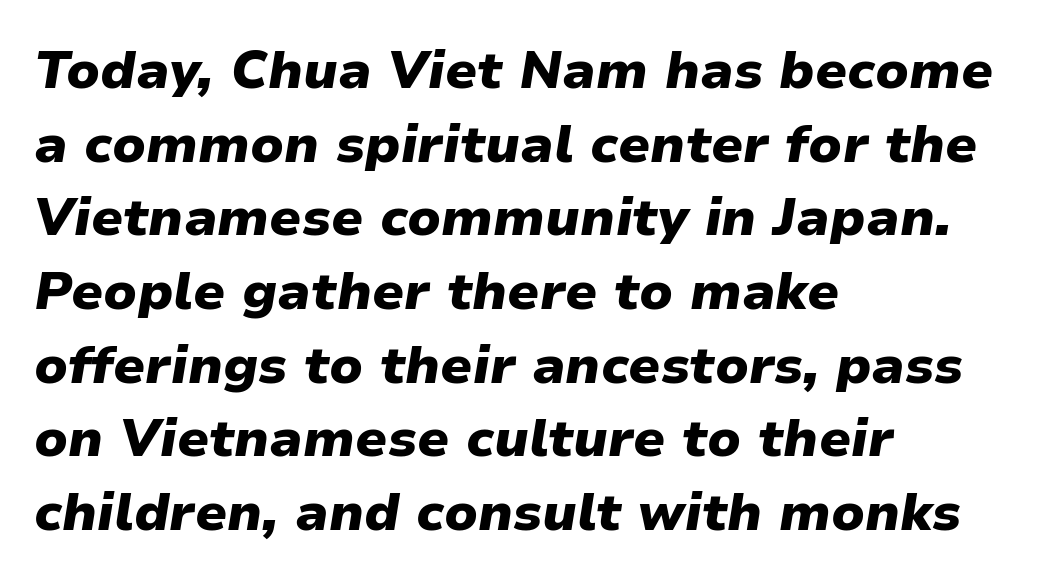
{"italic": "yes", "lean": "right", "slant_degrees": 9, "bold": "yes", "weight": "heavy", "width": "normal", "stroke_contrast": "low", "x_height": "medium", "monospaced": "no", "underline": "no", "align": "left", "line_spacing": "normal", "line_spacing_ratio": 1.39, "letter_spacing": "normal", "letter_spacing_em": 0.0, "glyph_px": 53}
